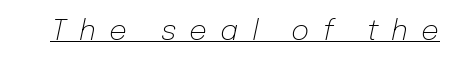
The image shows 28 px light type, italic (leaning right); set unusually wide letter spacing (+0.47 em), underlined; low stroke contrast and a medium x-height.
